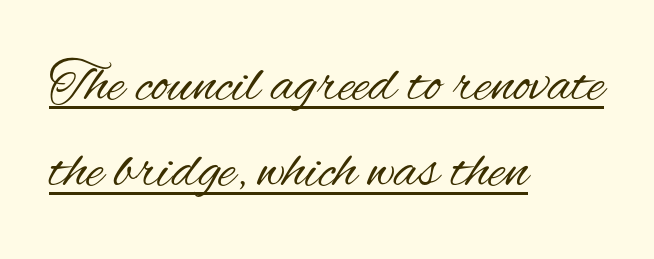
The image shows 58 px regular-weight, condensed sans-serif type; set left-aligned, normal line spacing (1.49x), normal letter spacing, underlined; medium stroke contrast and a small x-height.
